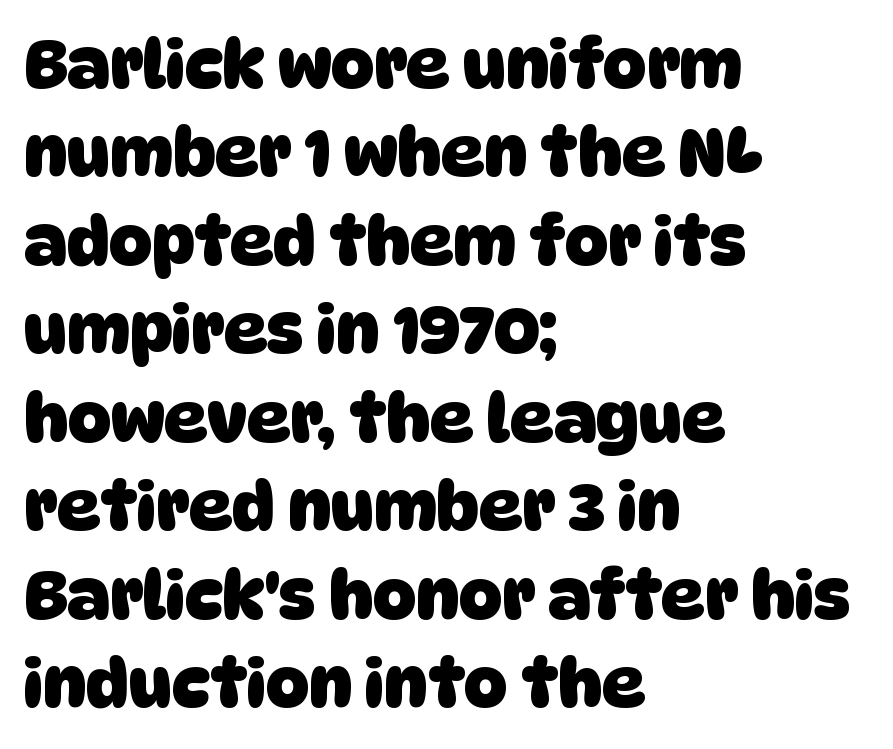
The image shows 67 px heavy sans-serif type; set left-aligned, normal line spacing (1.32x), normal letter spacing, not underlined; low stroke contrast and a large x-height.
